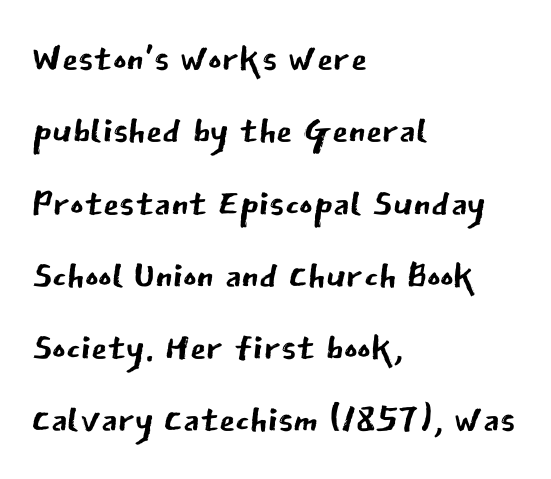
Q: Is the text bold? A: No.
Q: Is the text italic (slanted)? A: No, it is upright.
Q: Is the typeface a serif or a sans-serif typeface? A: Sans-serif.
Q: Is the text underlined? A: No.
Q: How is the paragraph aligned? A: Left-aligned.
Q: Is the spacing between letters normal or unusually wide? A: Normal.
Q: Is the spacing between lines tight, normal or loose? A: Normal.
Q: Width (condensed, normal, or wide)? A: Normal.
Q: Stroke contrast? A: Low.
Q: x-height? A: Medium.
Q: Monospaced? A: No.
